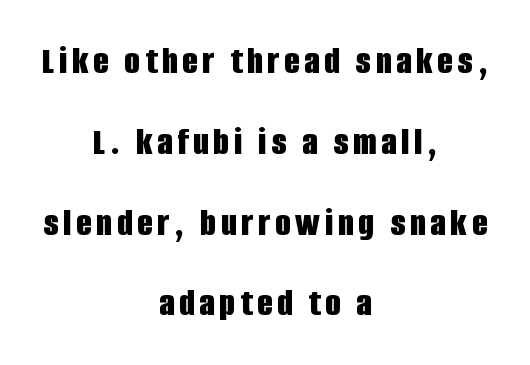
Which margin do the lines hug? Neither — every line sits in the middle. Upright lettering throughout. The letters advance in unequal steps, a hallmark of proportional type. How would I describe the line gaps? Wide and relaxed. The characters look thick and weighty, a clear bold.
